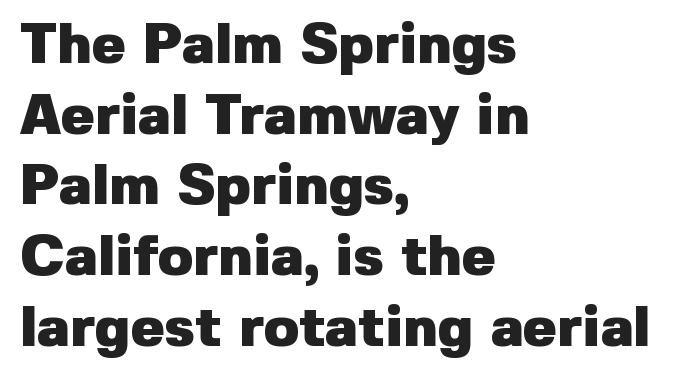
Heft: maximum for text — a bold. Every row of glyphs begins at an identical x-position on the left. This rendering features lettering with no underline. Do the letters lean? They stand straight.
